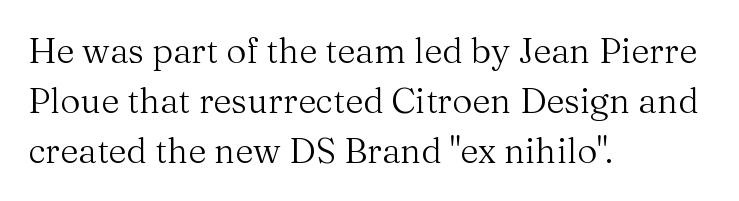
{"serif": "yes", "italic": "no", "bold": "no", "weight": "regular", "width": "normal", "stroke_contrast": "medium", "x_height": "medium", "monospaced": "no", "underline": "no", "align": "left", "line_spacing": "normal", "line_spacing_ratio": 1.43, "letter_spacing": "normal", "letter_spacing_em": 0.0, "glyph_px": 35}
